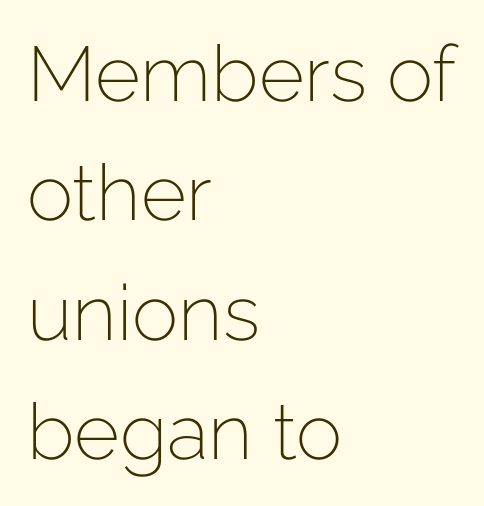
Q: Is the text bold? A: No.
Q: Is the text italic (slanted)? A: No, it is upright.
Q: Is the typeface a serif or a sans-serif typeface? A: Sans-serif.
Q: Is the text underlined? A: No.
Q: How is the paragraph aligned? A: Left-aligned.
Q: Is the spacing between letters normal or unusually wide? A: Normal.
Q: Is the spacing between lines tight, normal or loose? A: Normal.
Q: Width (condensed, normal, or wide)? A: Normal.
Q: Stroke contrast? A: Low.
Q: x-height? A: Medium.
Q: Monospaced? A: No.
